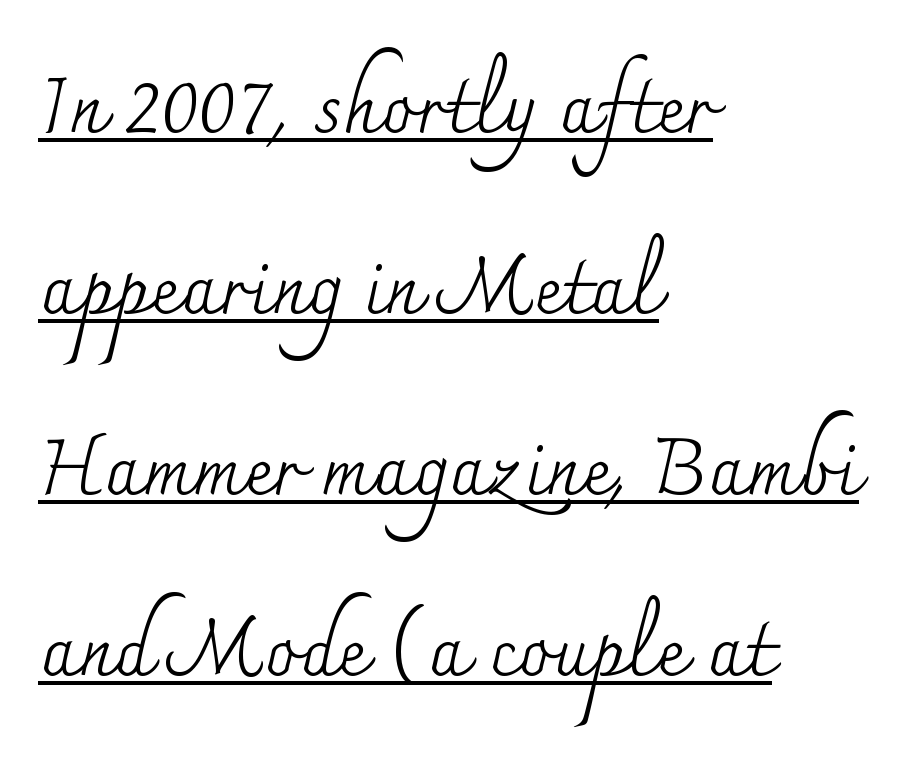
Ink coverage per letter is moderate at most. These lines stand farther apart than default settings would place them. Each letter keeps its own natural width here, so spacing adapts to shape. Is there an underline? Yes — a line sits under the letters.
